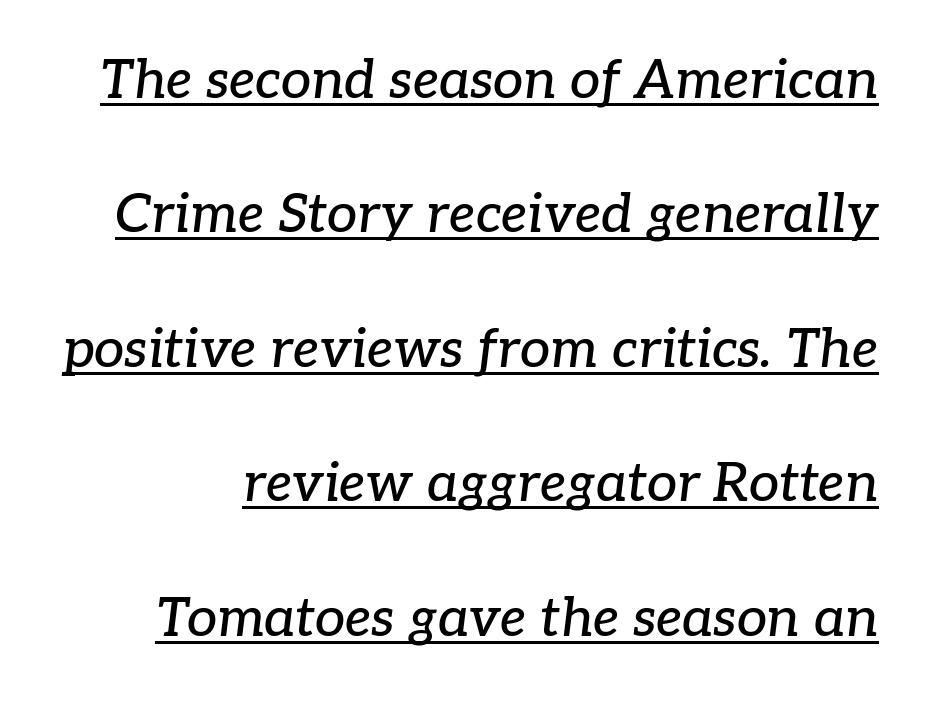
The image shows 54 px serif type, italic (leaning right); set loose line spacing (2.49x), normal letter spacing, underlined; low stroke contrast and a medium x-height.
